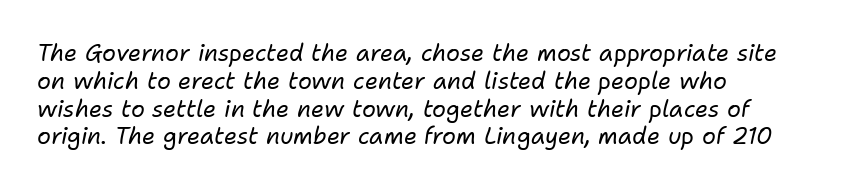
{"italic": "yes", "lean": "right", "slant_degrees": 11, "bold": "no", "underline": "no", "align": "left", "line_spacing_ratio": 1.21, "letter_spacing": "normal", "letter_spacing_em": 0.0, "glyph_px": 23}
